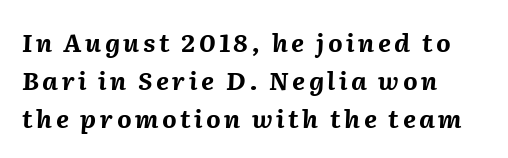
Q: Is the text bold? A: Yes.
Q: Is the text italic (slanted)? A: Yes, it leans right by about 2 degrees.
Q: Is the text underlined? A: No.
Q: How is the paragraph aligned? A: Left-aligned.
Q: Is the spacing between lines tight, normal or loose? A: Normal.
